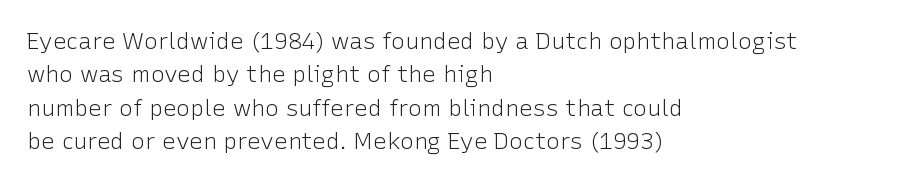
How would I describe the line gaps? Plain and ordinary. Just letters on the line, the space beneath them empty. Alignment: flush left. In terms of posture, this sample is upright.
